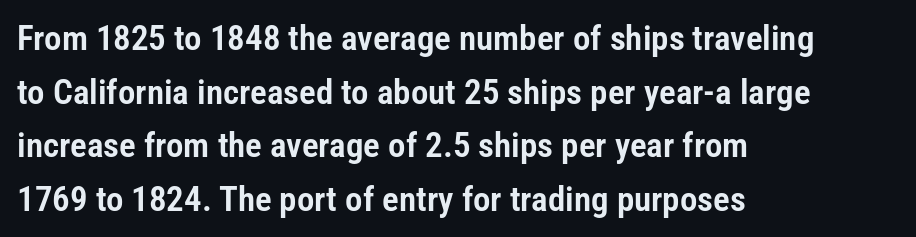
The image shows 35 px condensed sans-serif type, upright; set left-aligned, normal line spacing (1.53x), normal letter spacing, not underlined; low stroke contrast and a medium x-height.
